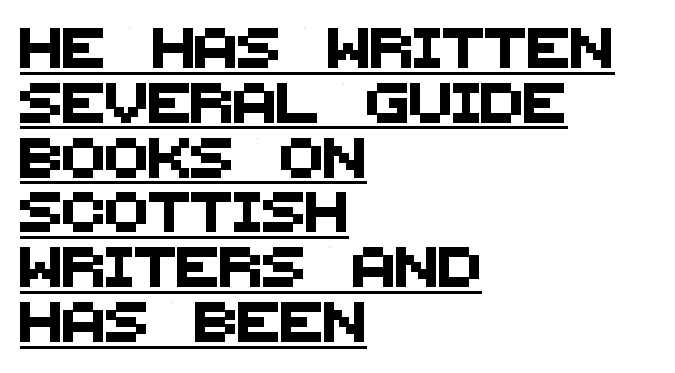
Q: Is the typeface a serif or a sans-serif typeface? A: Sans-serif.
Q: Is the text underlined? A: Yes.
Q: How is the paragraph aligned? A: Left-aligned.
Q: Is the spacing between letters normal or unusually wide? A: Normal.
Q: Is the spacing between lines tight, normal or loose? A: Normal.
Q: Width (condensed, normal, or wide)? A: Normal.
Q: Stroke contrast? A: Medium.
Q: x-height? A: Large.
Q: Monospaced? A: No.
